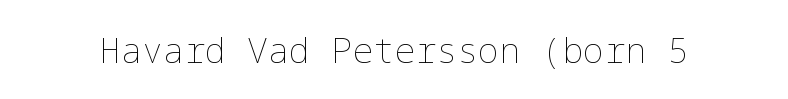
{"italic": "no", "bold": "no", "weight": "thin", "width": "normal", "stroke_contrast": "low", "x_height": "medium", "underline": "no", "letter_spacing": "normal", "letter_spacing_em": 0.0, "glyph_px": 35}
